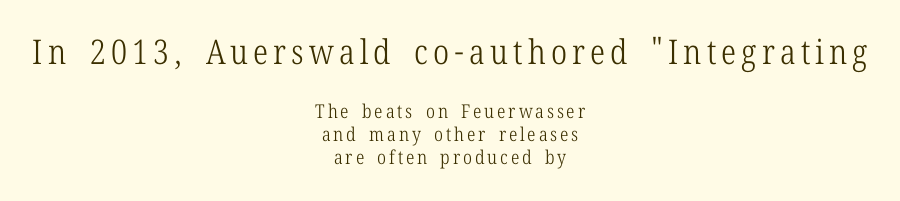
{"serif": "yes", "italic": "no", "bold": "no", "weight": "light", "width": "condensed", "stroke_contrast": "low", "x_height": "medium", "monospaced": "no", "underline": "no", "align": "center", "line_spacing_ratio": 1.22, "larger_block": "first", "size_ratio": 1.79, "glyph_px": 34}
